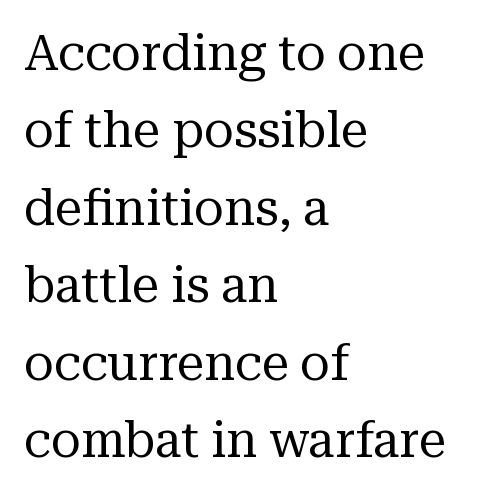
The image shows 49 px regular-weight serif type, upright; set left-aligned, normal line spacing (1.58x), normal letter spacing, not underlined; medium stroke contrast and a medium x-height.
